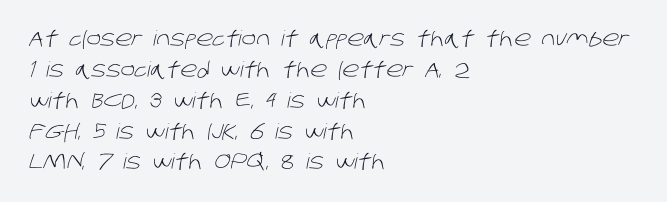
Q: Is the text bold? A: No.
Q: Is the text underlined? A: No.
Q: How is the paragraph aligned? A: Left-aligned.
Q: Is the spacing between letters normal or unusually wide? A: Normal.
Q: Is the spacing between lines tight, normal or loose? A: Normal.
